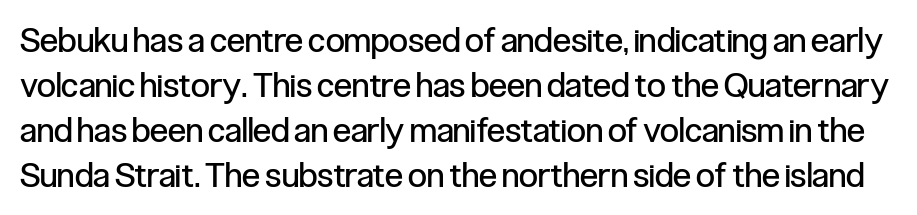
{"serif": "no", "italic": "no", "bold": "no", "weight": "regular", "width": "condensed", "stroke_contrast": "low", "x_height": "medium", "monospaced": "no", "underline": "no", "line_spacing": "normal", "line_spacing_ratio": 1.32, "letter_spacing": "normal", "letter_spacing_em": 0.0, "glyph_px": 34}
